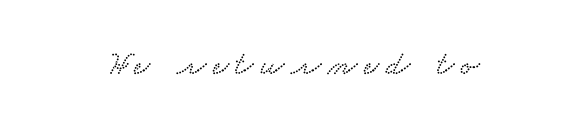
{"serif": "yes", "width": "wide", "stroke_contrast": "low", "x_height": "small", "monospaced": "no", "underline": "no", "letter_spacing": "wide", "letter_spacing_em": 0.2, "glyph_px": 34}
